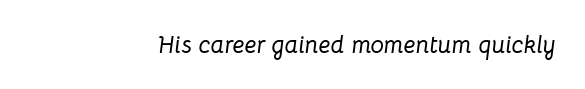
{"italic": "yes", "lean": "right", "slant_degrees": 8, "underline": "no", "letter_spacing": "normal", "letter_spacing_em": 0.0, "glyph_px": 24}
